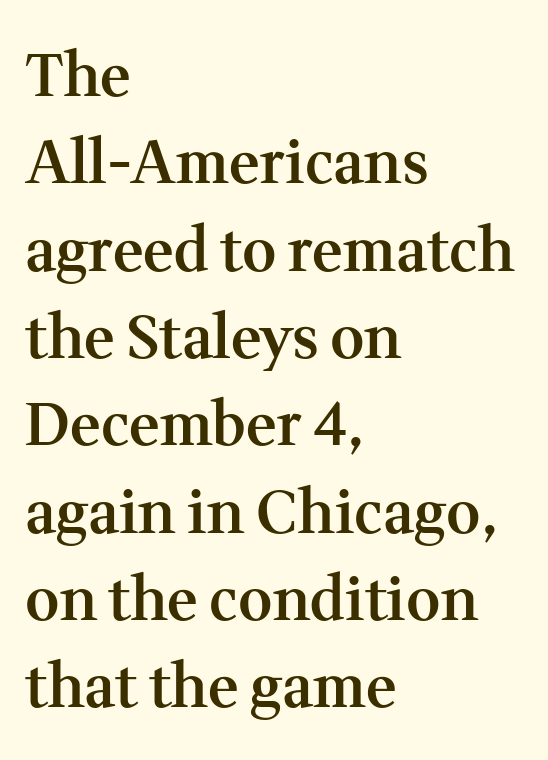
Q: Is the text bold? A: Semi-bold.
Q: Is the text italic (slanted)? A: No, it is upright.
Q: Is the typeface a serif or a sans-serif typeface? A: Serif.
Q: Is the text underlined? A: No.
Q: How is the paragraph aligned? A: Left-aligned.
Q: Is the spacing between letters normal or unusually wide? A: Normal.
Q: Is the spacing between lines tight, normal or loose? A: Normal.
Q: Width (condensed, normal, or wide)? A: Normal.
Q: Stroke contrast? A: Medium.
Q: x-height? A: Medium.
Q: Monospaced? A: No.
